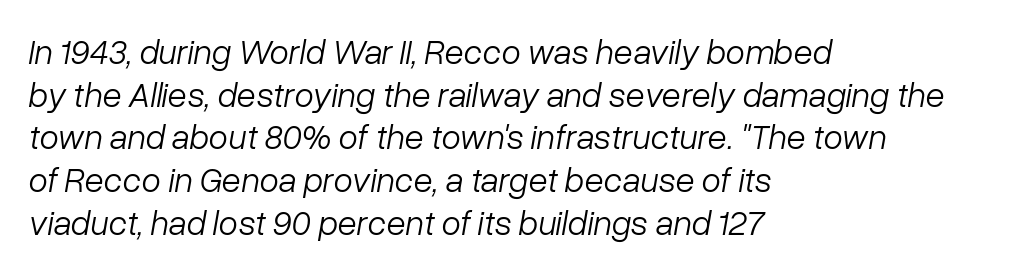
Does extra space separate the letters? No, they use regular spacing. The paragraph shown leans on its left margin. The characters are drawn with everyday or finer stroke widths. Glance below the letters and you will spot only blank space. Character widths vary here, with narrow letters taking less room than wide ones. Italic: yes, the glyphs are oblique.
